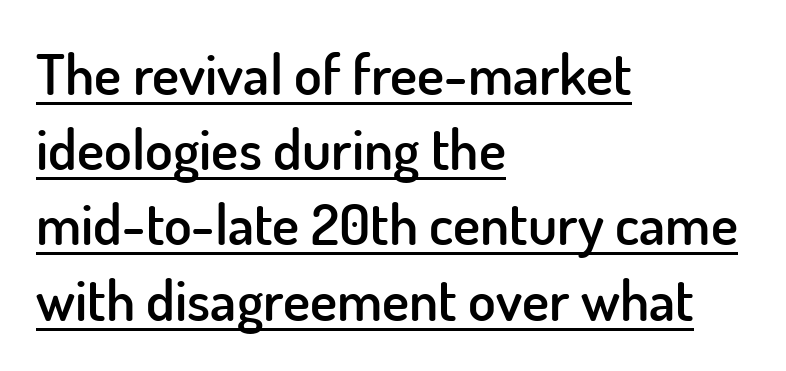
Note: no serifs on the glyphs. Compared with a centered layout, this one pins lines to the left instead. Bold? Not quite — semibold, heavier than regular but stopping short. The axis of the letterforms is exactly vertical. Is there much room between lines? A standard amount, neither cramped nor airy.
